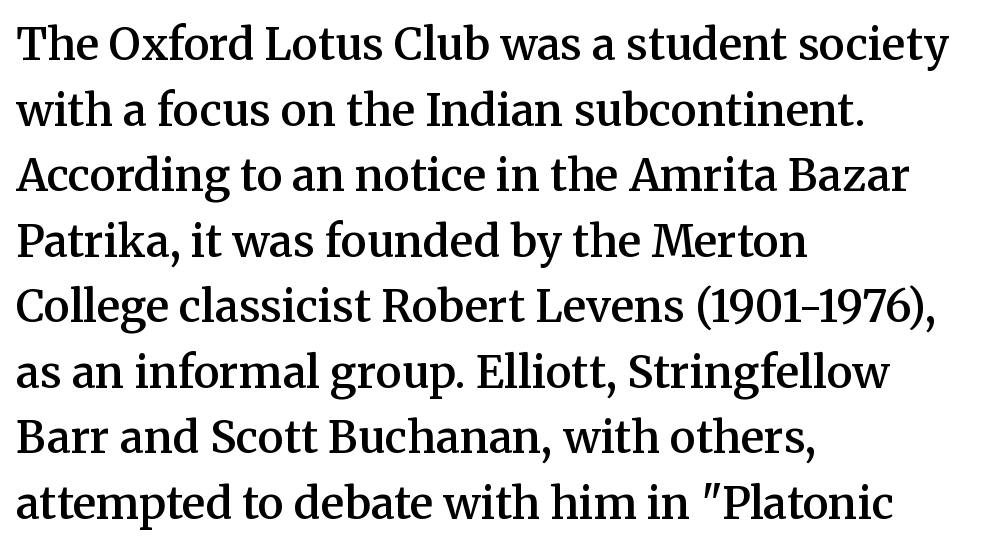
Note: serifs present on the glyphs. Set as a demibold, roughly 600 on the weight scale. Horizontal alignment here is leftward, the default for most running prose. Every character sits straight up, as roman type does. Here the designer chose a conventional face with non-uniform glyph widths. The vertical gap from one line to the next is medium.
